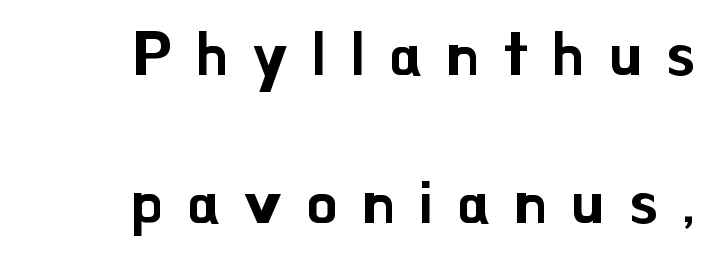
Q: Is the text italic (slanted)? A: No, it is upright.
Q: Is the typeface a serif or a sans-serif typeface? A: Sans-serif.
Q: Is the text underlined? A: No.
Q: How is the paragraph aligned? A: Right-aligned.
Q: Is the spacing between letters normal or unusually wide? A: Unusually wide.
Q: Is the spacing between lines tight, normal or loose? A: Loose.
Q: Width (condensed, normal, or wide)? A: Normal.
Q: Stroke contrast? A: Low.
Q: x-height? A: Small.
Q: Monospaced? A: No.
